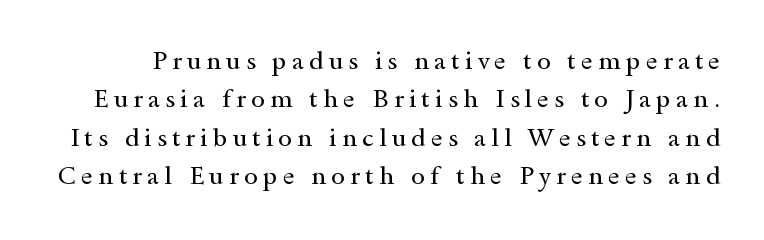
Rendered with straight, roman letterforms. Bare-footed words on every line. This reads as an unemphasized weight, regular at the heaviest. This sample uses expanded letter spacing, leaving extra air between glyphs.
